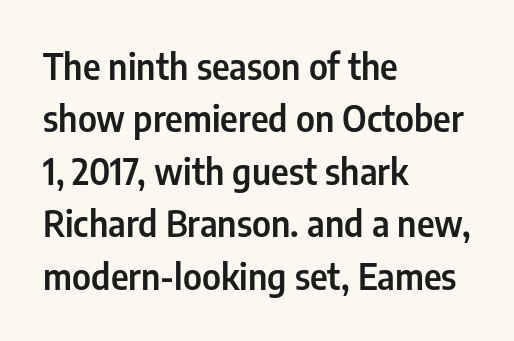
The image shows 35 px condensed sans-serif type, upright; set left-aligned, normal line spacing (1.5x), normal letter spacing, not underlined; low stroke contrast and a medium x-height.
